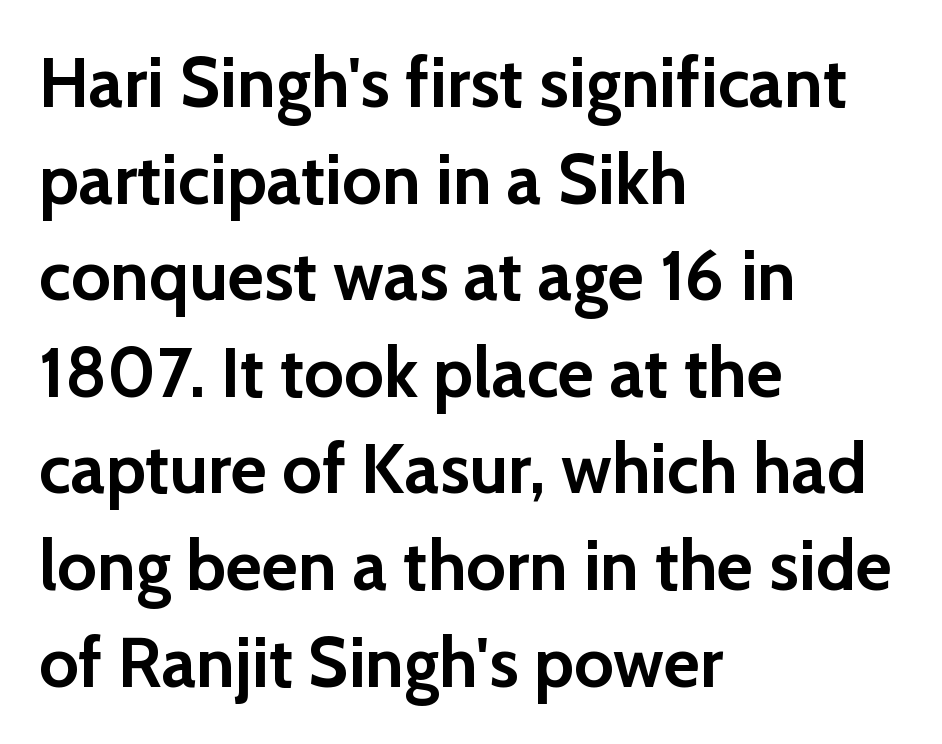
The image shows 70 px semibold sans-serif type, upright; set left-aligned, normal line spacing (1.38x), normal letter spacing, not underlined; low stroke contrast and a medium x-height.
